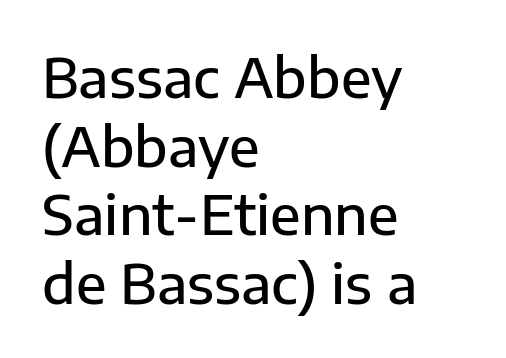
{"serif": "no", "italic": "no", "bold": "semi", "weight": "semibold", "width": "normal", "stroke_contrast": "low", "x_height": "medium", "monospaced": "no", "underline": "no", "align": "left", "line_spacing": "normal", "line_spacing_ratio": 1.27, "letter_spacing": "normal", "letter_spacing_em": 0.0, "glyph_px": 54}
